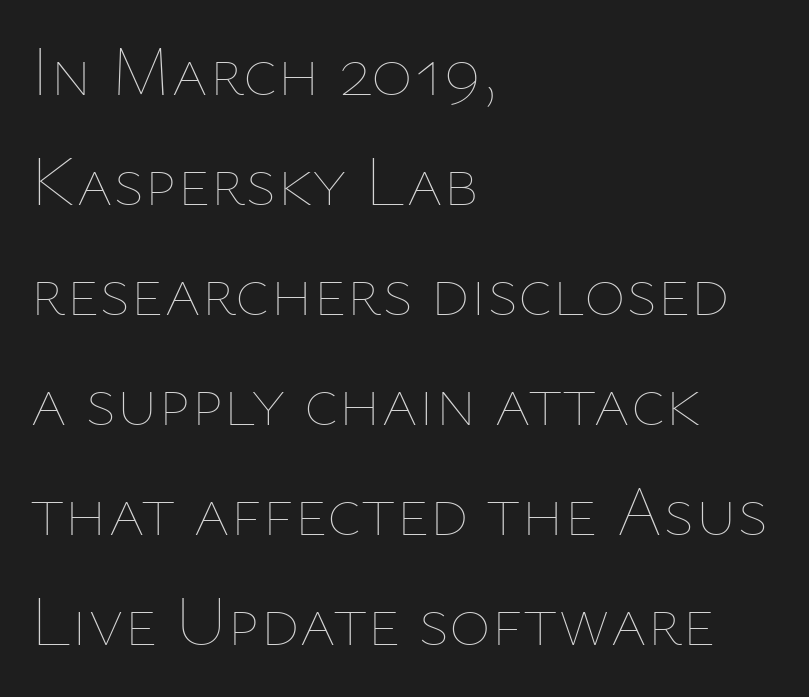
Line starts are locked; line ends wander. It's the straight-up-and-down kind of type. The leading is moderate, giving the passage an even texture. Letters rest on an invisible, unmarked baseline.
